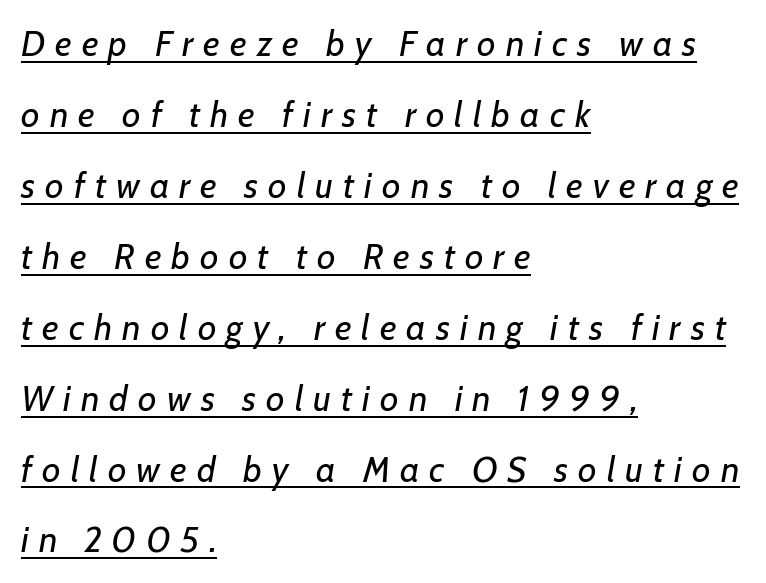
{"italic": "yes", "lean": "right", "slant_degrees": 7, "bold": "no", "weight": "regular", "width": "normal", "stroke_contrast": "low", "x_height": "medium", "monospaced": "no", "underline": "yes", "align": "left", "line_spacing": "loose", "line_spacing_ratio": 1.97, "letter_spacing": "wide", "letter_spacing_em": 0.28, "glyph_px": 36}
